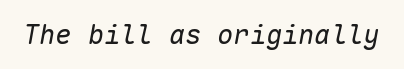
Compared with a typical body face, this is equally light or lighter still. The words here are not underlined. Each word holds together tightly as a unit, with standard inter-letter gaps. The rendering applies a slant to the glyphs.
